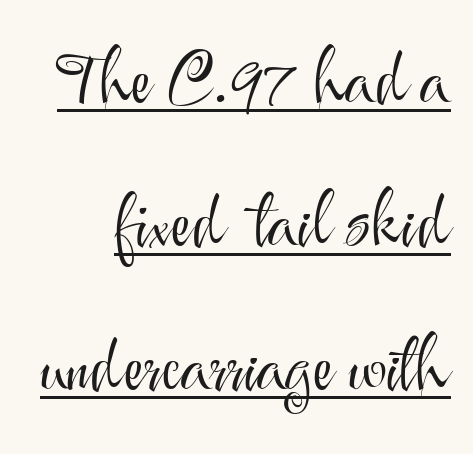
Q: Is the text bold? A: No.
Q: Is the typeface a serif or a sans-serif typeface? A: Sans-serif.
Q: Is the text underlined? A: Yes.
Q: Is the spacing between letters normal or unusually wide? A: Normal.
Q: Is the spacing between lines tight, normal or loose? A: Loose.
Q: Width (condensed, normal, or wide)? A: Normal.
Q: Stroke contrast? A: Medium.
Q: x-height? A: Small.
Q: Monospaced? A: No.
